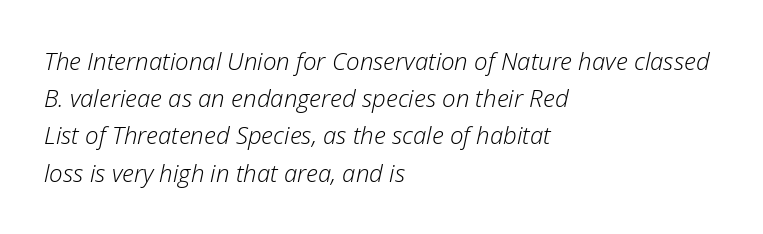
The image shows 24 px text type, italic (leaning right); set left-aligned, normal line spacing (1.55x), normal letter spacing, not underlined.
